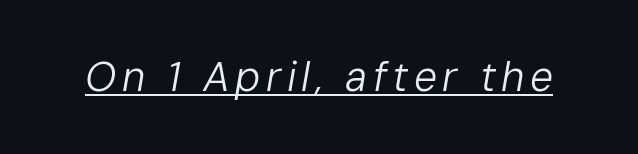
{"italic": "yes", "lean": "right", "slant_degrees": 10, "bold": "no", "weight": "regular", "width": "normal", "stroke_contrast": "low", "x_height": "medium", "monospaced": "no", "underline": "yes", "glyph_px": 41}
